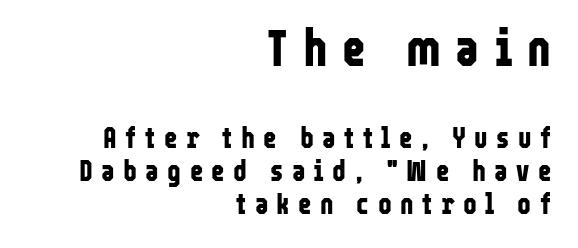
Q: Is the text bold? A: Yes.
Q: Is the text italic (slanted)? A: No, it is upright.
Q: Is the typeface a serif or a sans-serif typeface? A: Sans-serif.
Q: Is the text underlined? A: No.
Q: How is the paragraph aligned? A: Right-aligned.
Q: Is the spacing between letters normal or unusually wide? A: Unusually wide.
Q: Is the spacing between lines tight, normal or loose? A: Tight.
Q: Which block of text is set in a larger size, the first (top) or the second (bottom)? A: The first (top) one.
Q: Width (condensed, normal, or wide)? A: Condensed.
Q: Stroke contrast? A: Low.
Q: x-height? A: Medium.
Q: Monospaced? A: No.
